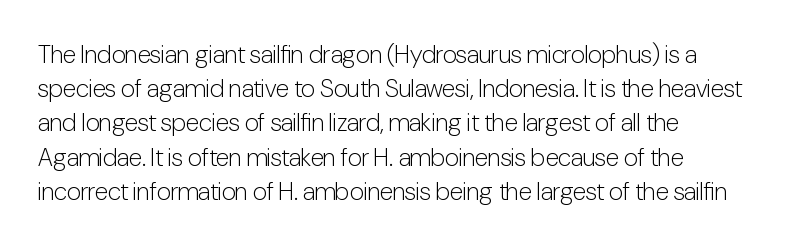
Q: Is the text bold? A: No.
Q: Is the text italic (slanted)? A: No, it is upright.
Q: Is the text underlined? A: No.
Q: How is the paragraph aligned? A: Left-aligned.
Q: Is the spacing between letters normal or unusually wide? A: Normal.
Q: Is the spacing between lines tight, normal or loose? A: Normal.
